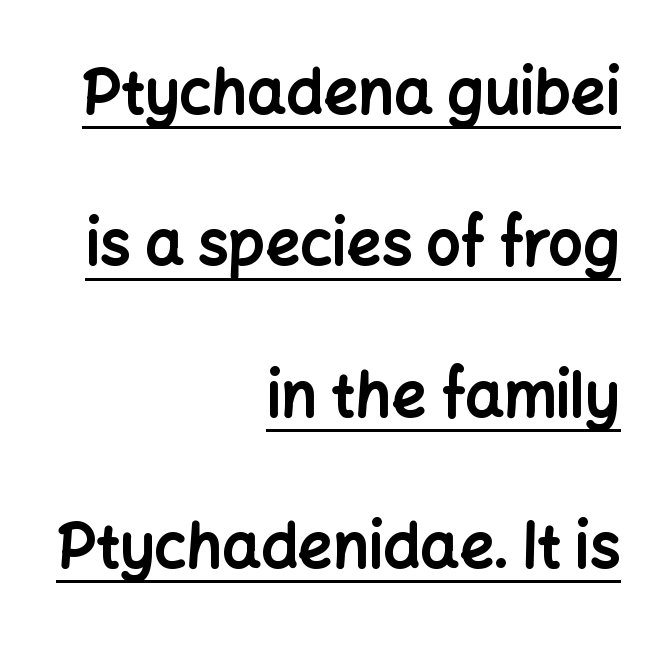
{"serif": "no", "italic": "no", "bold": "yes", "weight": "bold", "width": "normal", "stroke_contrast": "low", "x_height": "medium", "monospaced": "no", "underline": "yes", "align": "right", "line_spacing": "loose", "line_spacing_ratio": 2.48, "letter_spacing": "normal", "letter_spacing_em": 0.0, "glyph_px": 61}
